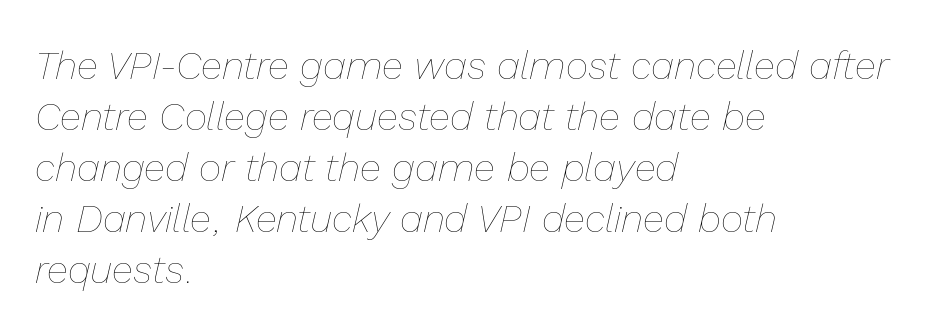
The image shows 39 px thin type, italic (leaning right); set left-aligned, normal line spacing (1.31x), normal letter spacing, not underlined; low stroke contrast and a medium x-height.
